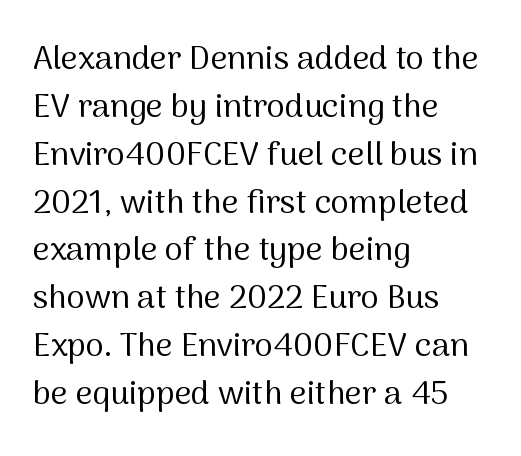
Q: Is the text bold? A: No.
Q: Is the text italic (slanted)? A: No, it is upright.
Q: Is the typeface a serif or a sans-serif typeface? A: Sans-serif.
Q: Is the text underlined? A: No.
Q: How is the paragraph aligned? A: Left-aligned.
Q: Is the spacing between letters normal or unusually wide? A: Normal.
Q: Is the spacing between lines tight, normal or loose? A: Normal.
Q: Width (condensed, normal, or wide)? A: Normal.
Q: Stroke contrast? A: Medium.
Q: x-height? A: Medium.
Q: Monospaced? A: No.
